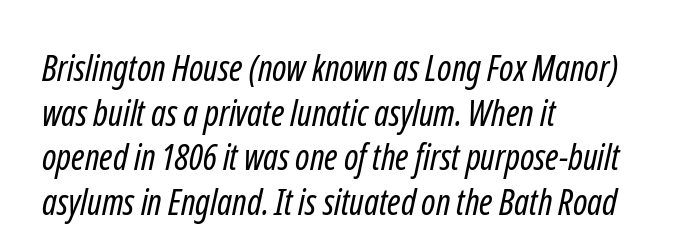
Each letter keeps its own natural width here, so spacing adapts to shape. Typographically, this falls in the sans-serif category. Stems and bowls with no extra thickness — not bold. Clear beneath every line of the passage. Does the copy run flush right? No — it runs flush left.
